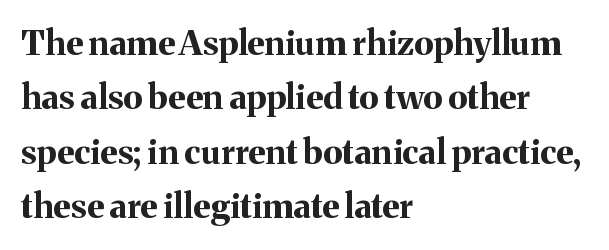
{"serif": "yes", "italic": "no", "bold": "yes", "weight": "bold", "width": "normal", "stroke_contrast": "medium", "x_height": "medium", "monospaced": "no", "underline": "no", "align": "left", "line_spacing": "normal", "line_spacing_ratio": 1.6, "letter_spacing": "normal", "letter_spacing_em": 0.0, "glyph_px": 34}
